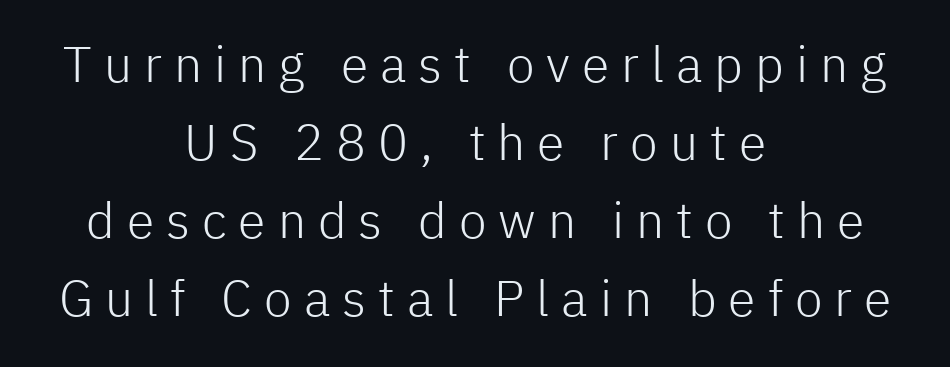
The image shows 50 px light sans-serif type, upright; set centered, normal line spacing (1.56x), unusually wide letter spacing (+0.24 em), not underlined; low stroke contrast and a medium x-height.
